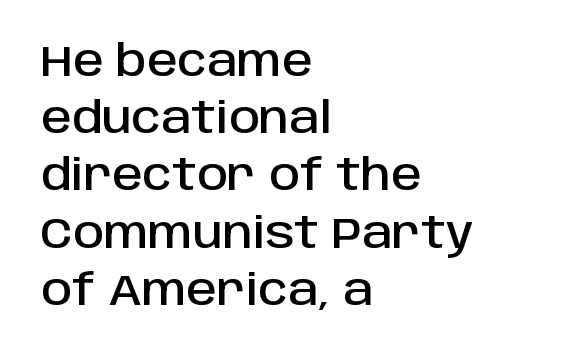
Q: Is the text italic (slanted)? A: No, it is upright.
Q: Is the typeface a serif or a sans-serif typeface? A: Sans-serif.
Q: Is the text underlined? A: No.
Q: How is the paragraph aligned? A: Left-aligned.
Q: Is the spacing between letters normal or unusually wide? A: Normal.
Q: Is the spacing between lines tight, normal or loose? A: Normal.
Q: Width (condensed, normal, or wide)? A: Normal.
Q: Stroke contrast? A: Low.
Q: x-height? A: Large.
Q: Monospaced? A: No.
